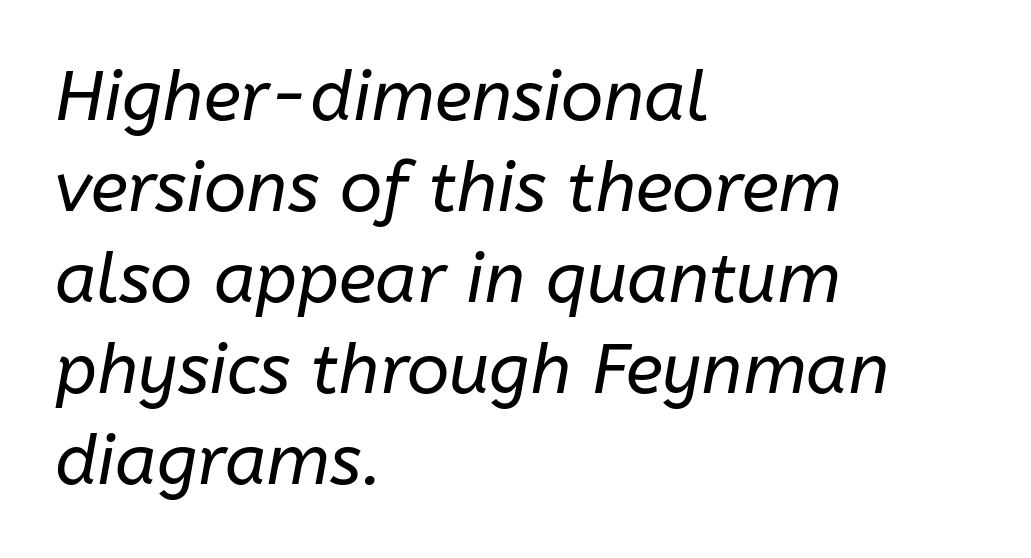
The image shows 70 px regular-weight type, italic (leaning right); set left-aligned, normal line spacing (1.3x), normal letter spacing, not underlined; low stroke contrast and a medium x-height.
